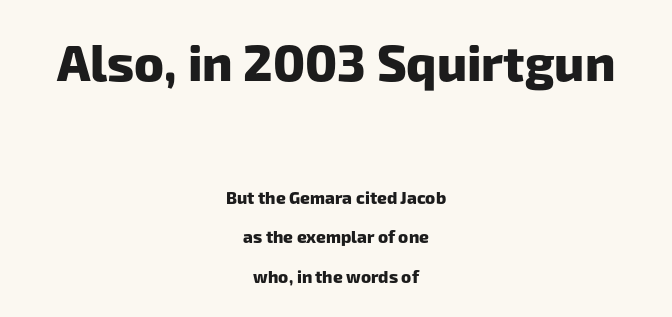
{"serif": "no", "bold": "yes", "weight": "heavy", "width": "normal", "stroke_contrast": "low", "x_height": "medium", "monospaced": "no", "underline": "no", "align": "center", "line_spacing": "loose", "line_spacing_ratio": 2.32, "letter_spacing": "normal", "letter_spacing_em": 0.0, "larger_block": "first", "size_ratio": 2.94, "glyph_px": 50}
